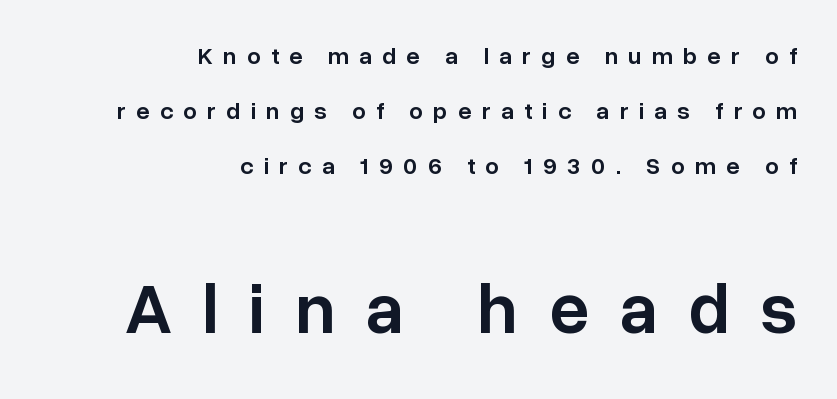
Q: Is the text bold? A: Semi-bold.
Q: Is the text italic (slanted)? A: No, it is upright.
Q: Is the typeface a serif or a sans-serif typeface? A: Sans-serif.
Q: Is the text underlined? A: No.
Q: How is the paragraph aligned? A: Right-aligned.
Q: Is the spacing between letters normal or unusually wide? A: Unusually wide.
Q: Is the spacing between lines tight, normal or loose? A: Loose.
Q: Which block of text is set in a larger size, the first (top) or the second (bottom)? A: The second (bottom) one.
Q: Width (condensed, normal, or wide)? A: Normal.
Q: Stroke contrast? A: Low.
Q: x-height? A: Medium.
Q: Monospaced? A: No.
